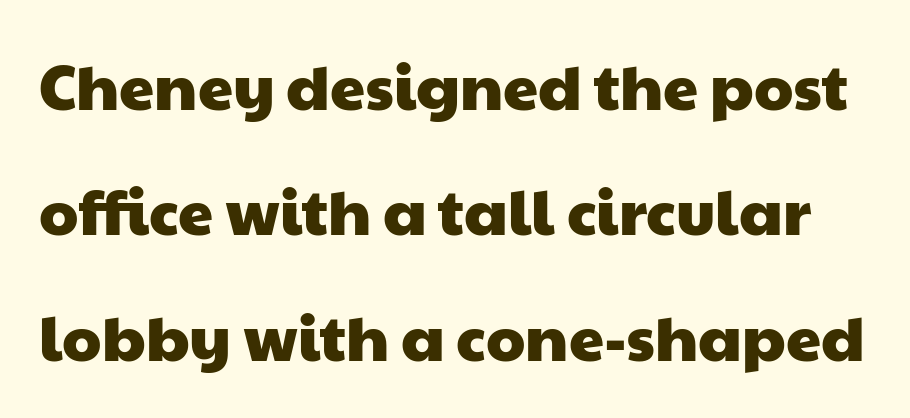
{"serif": "no", "width": "wide", "stroke_contrast": "low", "x_height": "medium", "monospaced": "no", "underline": "no", "line_spacing": "loose", "line_spacing_ratio": 1.99, "letter_spacing": "normal", "letter_spacing_em": 0.0, "glyph_px": 63}
